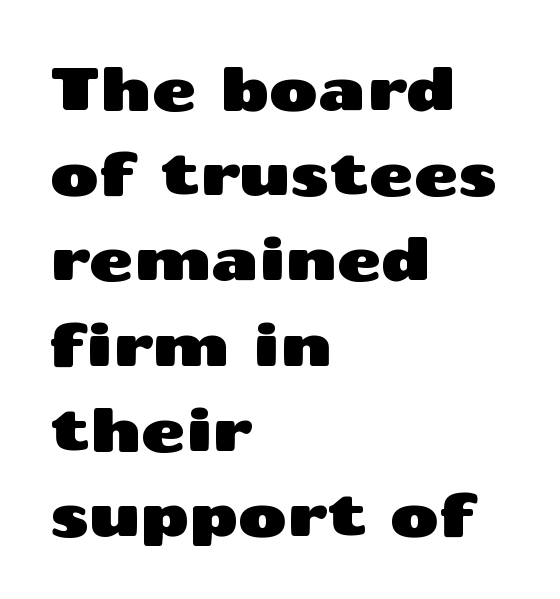
{"serif": "no", "italic": "no", "width": "wide", "stroke_contrast": "medium", "x_height": "medium", "monospaced": "no", "underline": "no", "align": "left", "line_spacing": "normal", "line_spacing_ratio": 1.42, "letter_spacing": "normal", "letter_spacing_em": 0.0, "glyph_px": 60}
